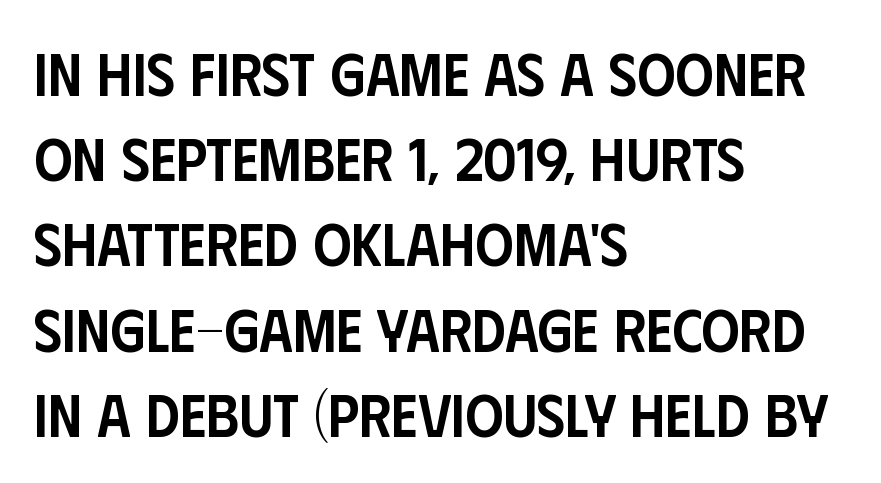
The image shows 60 px semibold, condensed sans-serif type, upright; set left-aligned, normal line spacing (1.42x), normal letter spacing, not underlined; low stroke contrast and a large x-height.
